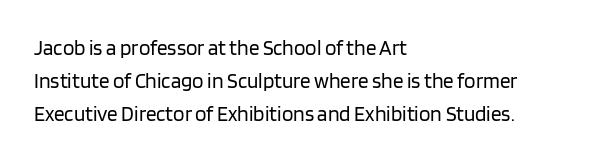
The image shows 21 px text type, upright; set left-aligned, normal line spacing (1.58x), normal letter spacing, not underlined.
